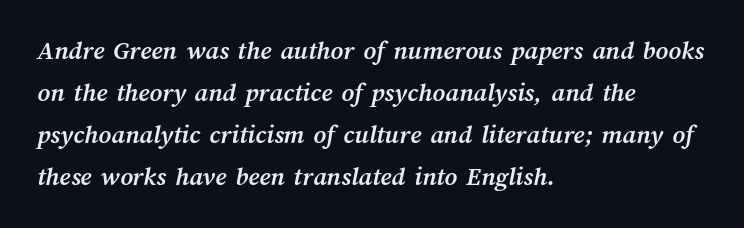
{"bold": "yes", "underline": "no", "align": "left", "line_spacing": "normal", "line_spacing_ratio": 1.55, "letter_spacing": "normal", "letter_spacing_em": 0.0, "glyph_px": 27}
